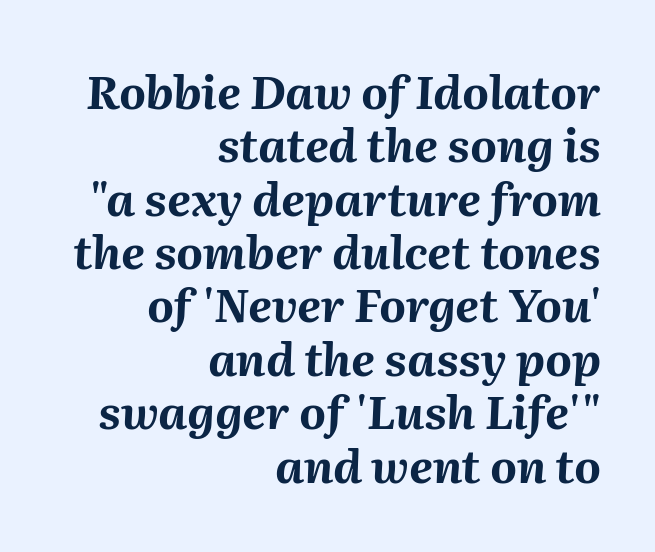
The image shows 46 px bold type, italic (leaning right); set right-aligned, line spacing 1.16x, normal letter spacing, not underlined; medium stroke contrast and a medium x-height.
